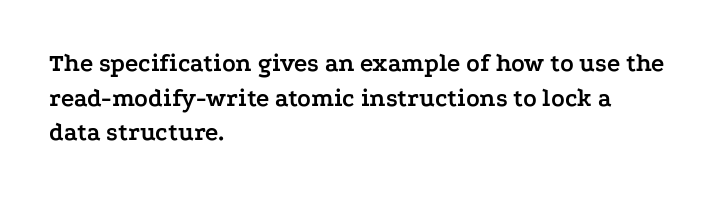
{"italic": "no", "bold": "yes", "underline": "no", "align": "left", "line_spacing": "normal", "line_spacing_ratio": 1.39, "letter_spacing": "normal", "letter_spacing_em": 0.0, "glyph_px": 25}
